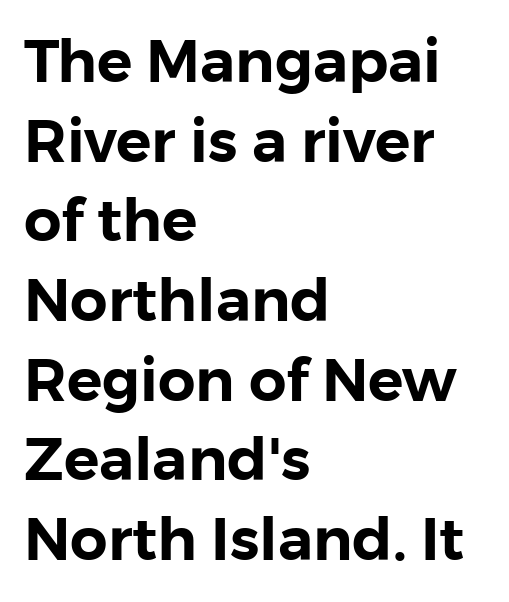
Q: Is the text italic (slanted)? A: No, it is upright.
Q: Is the typeface a serif or a sans-serif typeface? A: Sans-serif.
Q: Is the text underlined? A: No.
Q: How is the paragraph aligned? A: Left-aligned.
Q: Is the spacing between letters normal or unusually wide? A: Normal.
Q: Is the spacing between lines tight, normal or loose? A: Normal.
Q: Width (condensed, normal, or wide)? A: Normal.
Q: Stroke contrast? A: Low.
Q: x-height? A: Medium.
Q: Monospaced? A: No.
